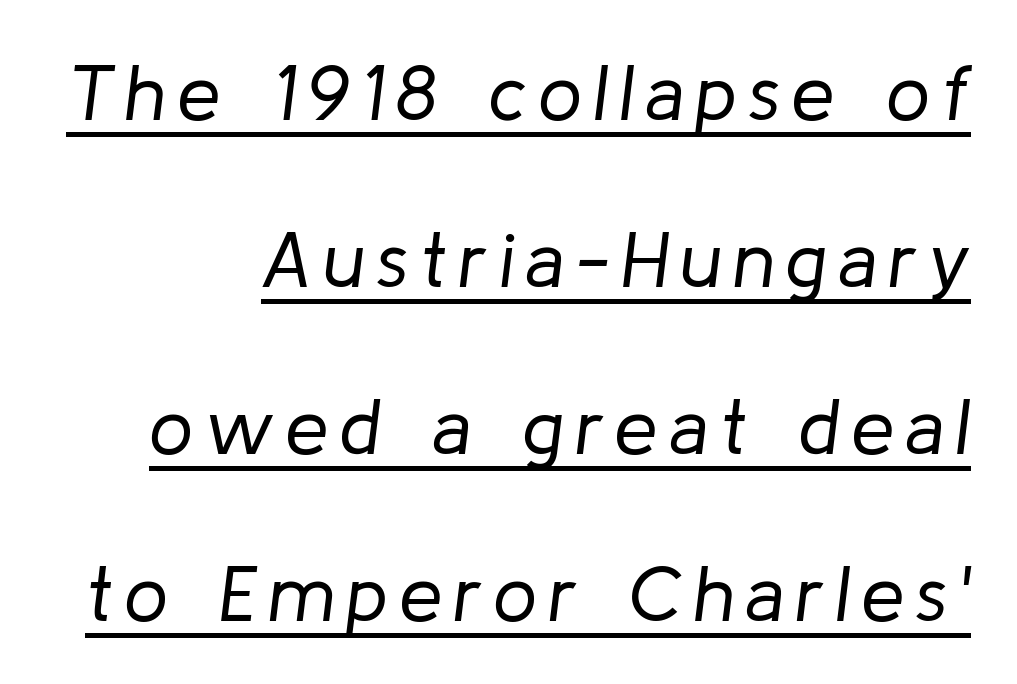
{"italic": "yes", "lean": "right", "slant_degrees": 8, "bold": "no", "weight": "regular", "width": "normal", "stroke_contrast": "low", "x_height": "medium", "monospaced": "no", "underline": "yes", "align": "right", "line_spacing": "loose", "line_spacing_ratio": 2.14, "glyph_px": 78}
